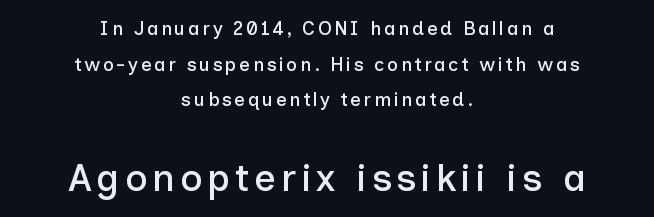
Q: Is the text italic (slanted)? A: No, it is upright.
Q: Is the typeface a serif or a sans-serif typeface? A: Sans-serif.
Q: Is the text underlined? A: No.
Q: How is the paragraph aligned? A: Centered.
Q: Which block of text is set in a larger size, the first (top) or the second (bottom)? A: The second (bottom) one.
Q: Width (condensed, normal, or wide)? A: Normal.
Q: Stroke contrast? A: Low.
Q: x-height? A: Medium.
Q: Monospaced? A: No.
